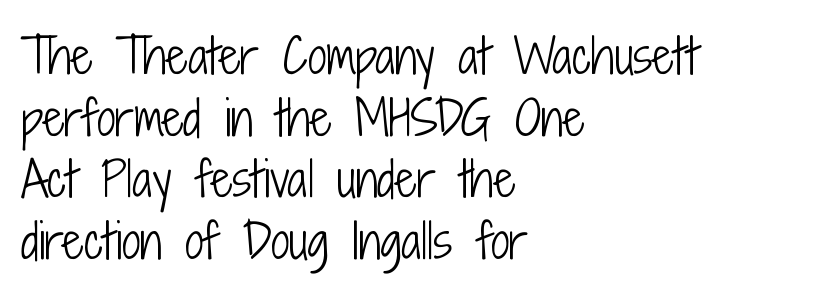
{"serif": "no", "italic": "no", "bold": "no", "weight": "light", "width": "condensed", "stroke_contrast": "low", "x_height": "medium", "monospaced": "no", "underline": "no", "align": "left", "line_spacing": "normal", "line_spacing_ratio": 1.31, "letter_spacing": "normal", "letter_spacing_em": 0.0, "glyph_px": 47}
